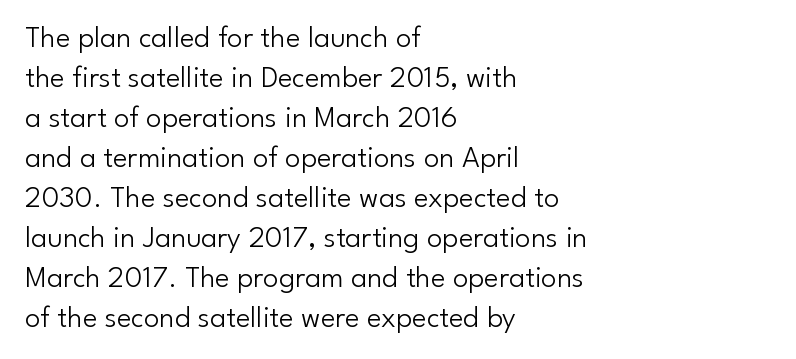
Q: Is the text bold? A: No.
Q: Is the text italic (slanted)? A: No, it is upright.
Q: Is the typeface a serif or a sans-serif typeface? A: Sans-serif.
Q: Is the text underlined? A: No.
Q: How is the paragraph aligned? A: Left-aligned.
Q: Is the spacing between letters normal or unusually wide? A: Normal.
Q: Is the spacing between lines tight, normal or loose? A: Normal.
Q: Width (condensed, normal, or wide)? A: Normal.
Q: Stroke contrast? A: Low.
Q: x-height? A: Small.
Q: Monospaced? A: No.
